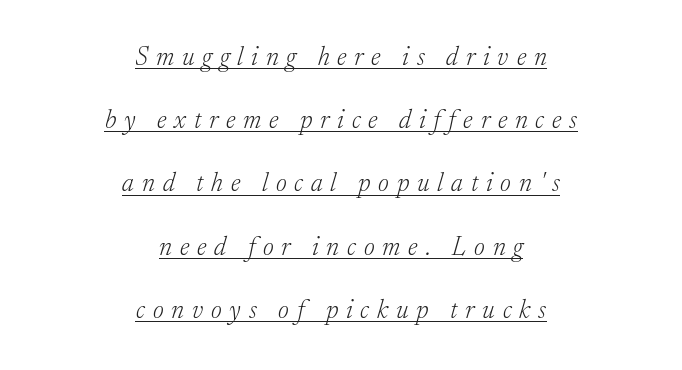
{"italic": "yes", "lean": "right", "slant_degrees": 17, "bold": "no", "underline": "yes", "align": "center", "line_spacing": "loose", "line_spacing_ratio": 2.43, "letter_spacing": "wide", "letter_spacing_em": 0.3, "glyph_px": 26}
